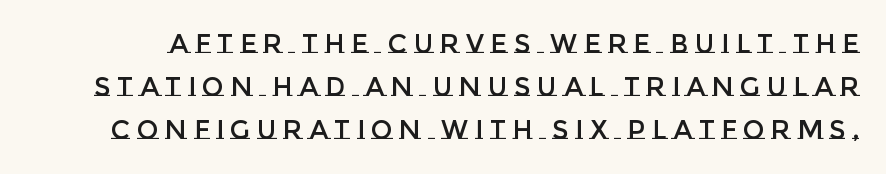
{"italic": "no", "underline": "no", "line_spacing": "normal", "line_spacing_ratio": 1.66, "letter_spacing": "wide", "letter_spacing_em": 0.25, "glyph_px": 26}
